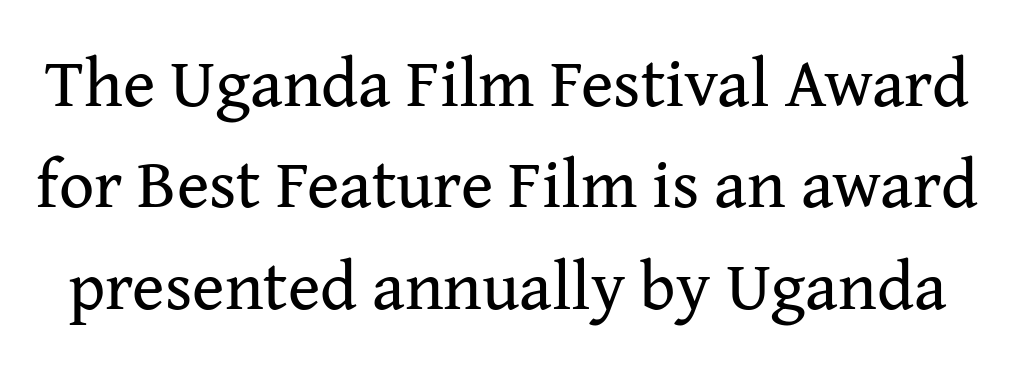
These lines keep a tight, regular rhythm from letter to letter. Each row of text sits above clean, open space. Is this a heavy cut? Hardly; it is regular or lighter. A typesetter would label this face a serif. Think of a printed novel: that variable character pitch is what you see here.
